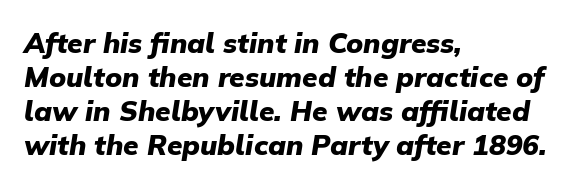
A typesetter would call this proportional, since set widths differ per character. Slanted lettering throughout. Set as a true bold cut, around the 700 mark. This rendering leaves character spacing at its baseline value.
